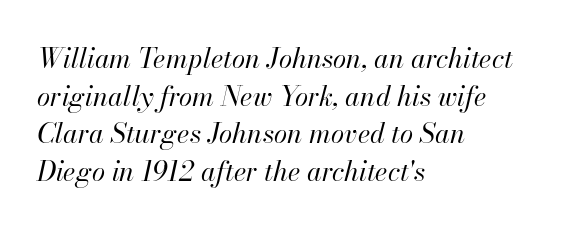
The image shows 27 px text type, italic (leaning right); set left-aligned, normal line spacing (1.39x), normal letter spacing, not underlined.
